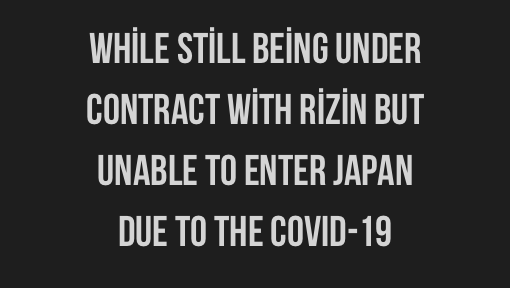
The image shows 43 px semibold, condensed sans-serif type, upright; set centered, normal line spacing (1.42x), normal letter spacing, not underlined; low stroke contrast and a large x-height.
